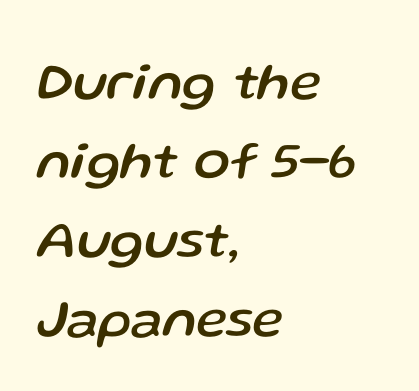
The image shows 53 px text type, italic (leaning right); set left-aligned, normal line spacing (1.49x), normal letter spacing, not underlined; low stroke contrast and a medium x-height.
